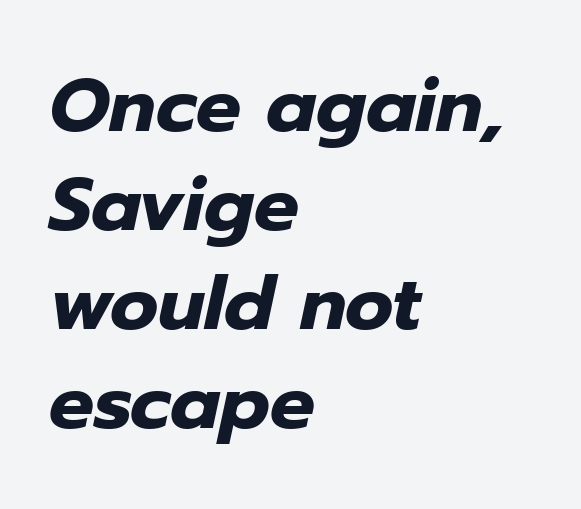
{"italic": "yes", "lean": "right", "slant_degrees": 12, "bold": "yes", "weight": "heavy", "width": "normal", "stroke_contrast": "low", "x_height": "medium", "monospaced": "no", "underline": "no", "align": "left", "line_spacing": "normal", "line_spacing_ratio": 1.32, "letter_spacing": "normal", "letter_spacing_em": 0.0, "glyph_px": 75}
